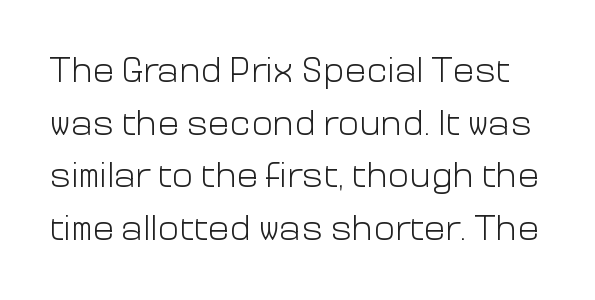
The image shows 36 px light sans-serif type, upright; set normal line spacing (1.46x), normal letter spacing, not underlined; low stroke contrast and a medium x-height.
